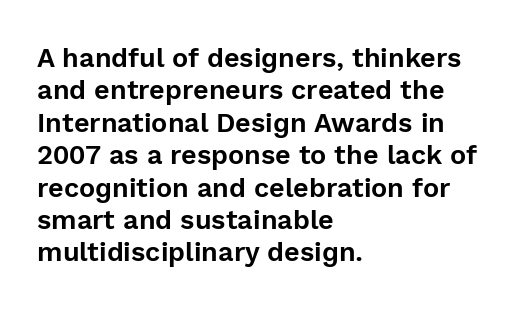
Designer's note — italics off, roman on. The specimen omits any rule beneath the text block's lines. No extra tracking has been applied to these lines. Each line starts at the same left margin while the right side varies.
